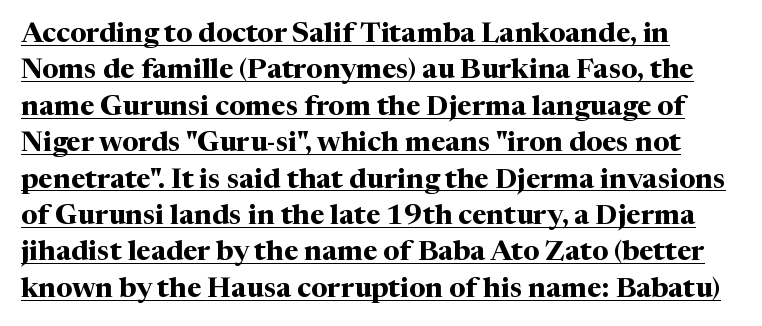
The letters are bold, with thick, heavy strokes. Spacing verdict: proportional, widths tailored to each character. The glyphs in this specimen are seriffed. The lettering holds an erect, upright posture throughout.
